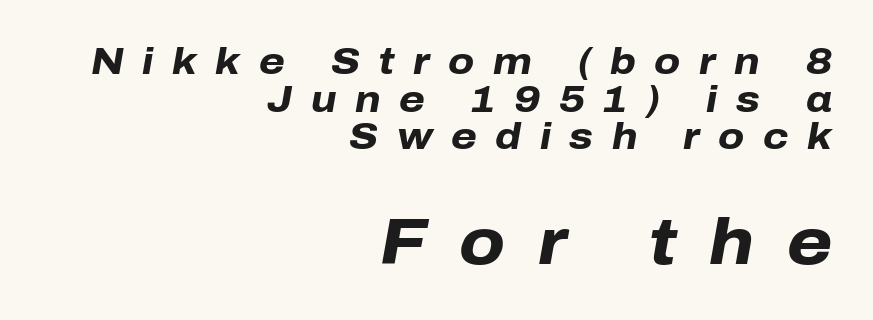
Q: Is the text bold? A: Yes.
Q: Is the text italic (slanted)? A: Yes, it leans right by about 10 degrees.
Q: Is the text underlined? A: No.
Q: How is the paragraph aligned? A: Right-aligned.
Q: Is the spacing between letters normal or unusually wide? A: Unusually wide.
Q: Is the spacing between lines tight, normal or loose? A: Tight.
Q: Which block of text is set in a larger size, the first (top) or the second (bottom)? A: The second (bottom) one.
Q: Width (condensed, normal, or wide)? A: Normal.
Q: Stroke contrast? A: Low.
Q: x-height? A: Medium.
Q: Monospaced? A: No.
